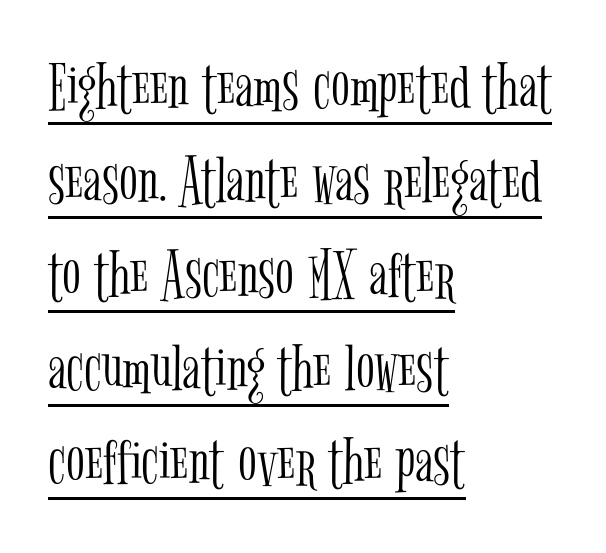
{"serif": "yes", "italic": "no", "bold": "no", "weight": "light", "width": "condensed", "stroke_contrast": "low", "x_height": "medium", "monospaced": "no", "underline": "yes", "align": "left", "line_spacing": "normal", "line_spacing_ratio": 1.36, "letter_spacing": "normal", "letter_spacing_em": 0.0, "glyph_px": 69}
